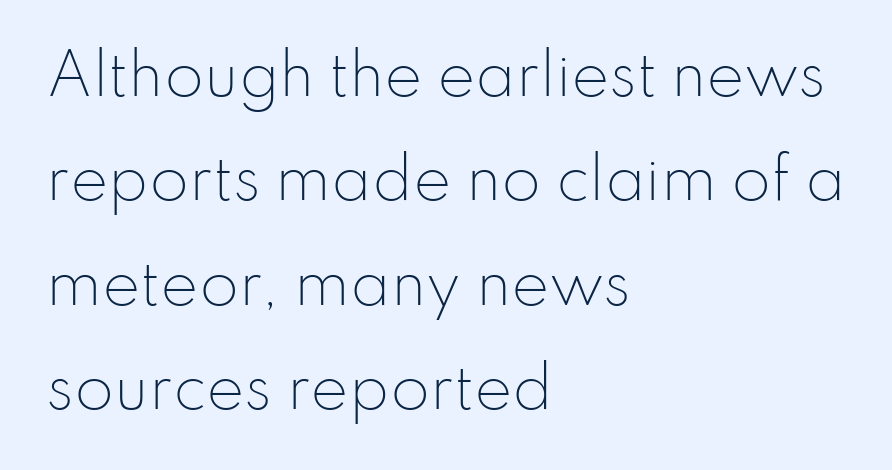
{"serif": "no", "italic": "no", "bold": "no", "weight": "light", "width": "normal", "stroke_contrast": "low", "x_height": "small", "monospaced": "no", "underline": "no", "align": "left", "line_spacing_ratio": 1.83, "letter_spacing": "normal", "letter_spacing_em": 0.0, "glyph_px": 57}
